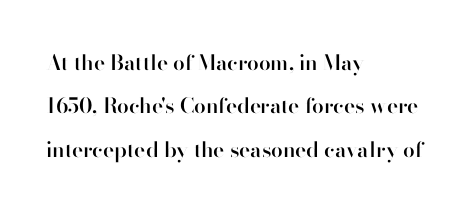
The font's upright variant was chosen for this text. The setting favours the left margin, as ordinary paragraphs usually do. Check the space under the baseline: it is left empty. Line spacing here is loose. Each word holds together tightly as a unit, with standard inter-letter gaps.
